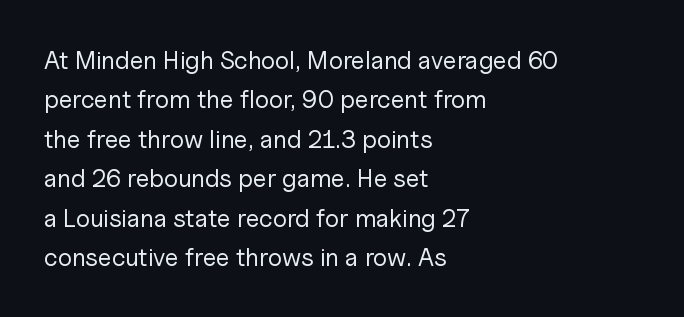
This block has exactly the height ordinary leading produces. Heft: none added — not bold. The face used here is rendered with its standard letterfit. Horizontally, the lines are justified to the leading edge only.
